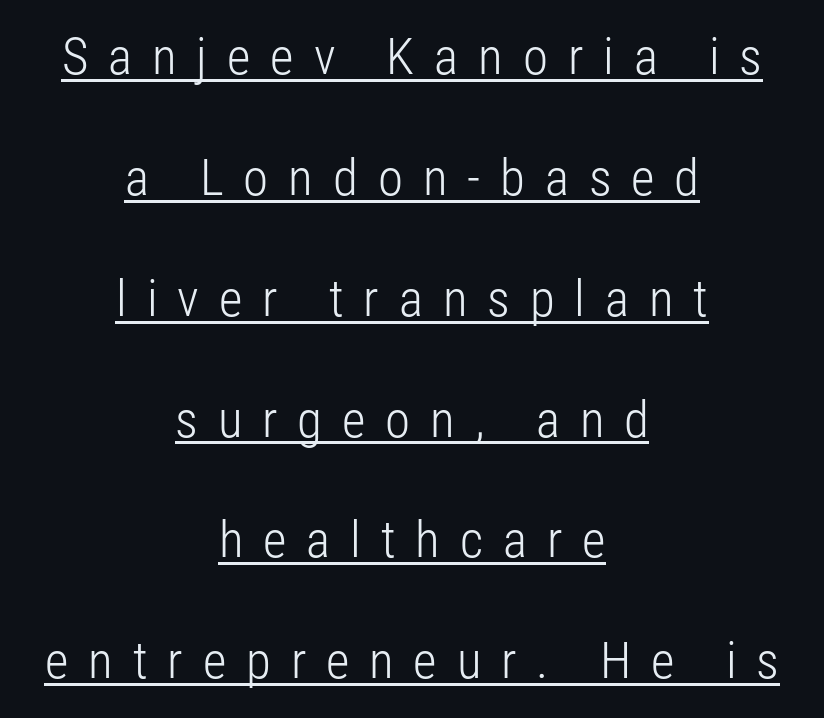
Each line is balanced around a shared central axis. The letters look calm and open, with moderate or lighter stems. Every stem runs plumb, perpendicular to the baseline. Observe the wide spacing: letters keep a clear distance from each other. Think of a printed novel: that variable character pitch is what you see here.
